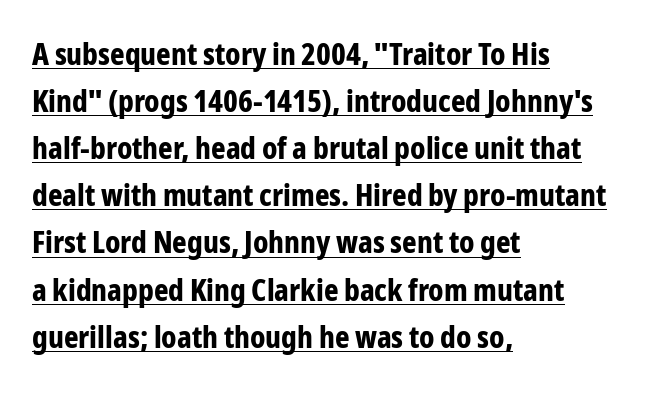
The image shows 31 px bold, condensed sans-serif type, upright; set left-aligned, normal line spacing (1.52x), normal letter spacing, underlined; low stroke contrast and a medium x-height.
